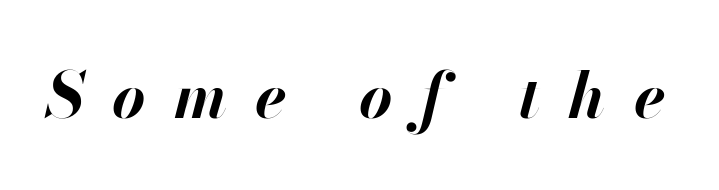
{"italic": "yes", "lean": "right", "slant_degrees": 13, "bold": "yes", "weight": "bold", "width": "normal", "stroke_contrast": "high", "x_height": "small", "monospaced": "no", "underline": "no", "letter_spacing": "wide", "letter_spacing_em": 0.44, "glyph_px": 64}
